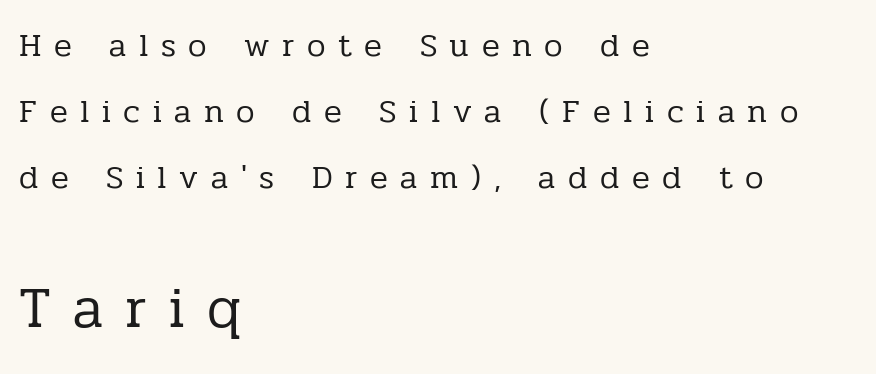
{"serif": "yes", "italic": "no", "bold": "no", "weight": "regular", "width": "normal", "stroke_contrast": "low", "x_height": "medium", "monospaced": "no", "underline": "no", "align": "left", "line_spacing": "loose", "line_spacing_ratio": 2.0, "letter_spacing": "wide", "letter_spacing_em": 0.38, "larger_block": "second", "size_ratio": 1.76, "glyph_px": 58}
